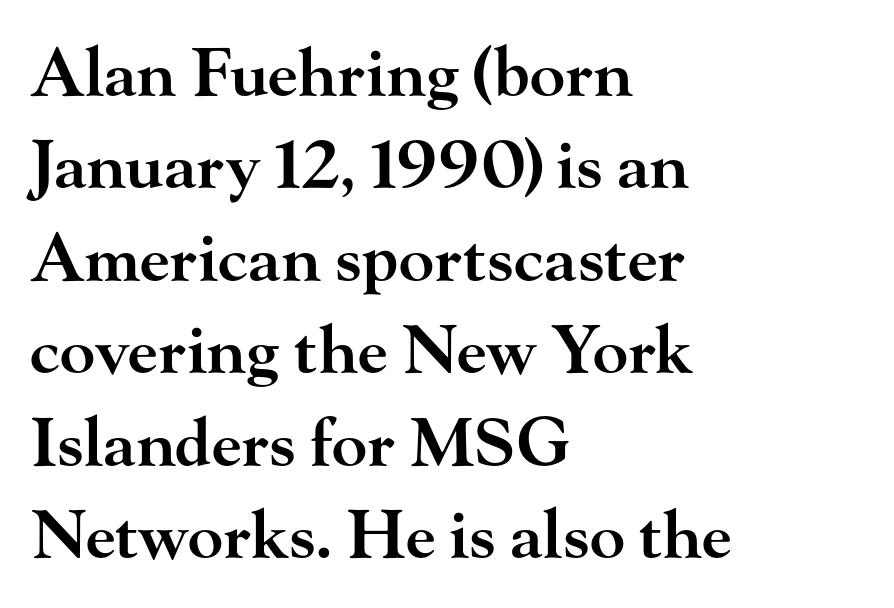
Q: Is the text bold? A: Semi-bold.
Q: Is the text italic (slanted)? A: No, it is upright.
Q: Is the typeface a serif or a sans-serif typeface? A: Serif.
Q: Is the text underlined? A: No.
Q: How is the paragraph aligned? A: Left-aligned.
Q: Is the spacing between letters normal or unusually wide? A: Normal.
Q: Is the spacing between lines tight, normal or loose? A: Normal.
Q: Width (condensed, normal, or wide)? A: Wide.
Q: Stroke contrast? A: High.
Q: x-height? A: Small.
Q: Monospaced? A: No.
